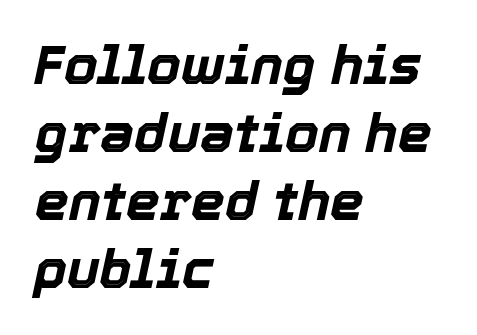
The image shows 54 px bold type, italic (leaning right); set left-aligned, normal line spacing (1.26x), normal letter spacing, not underlined; a medium x-height.
